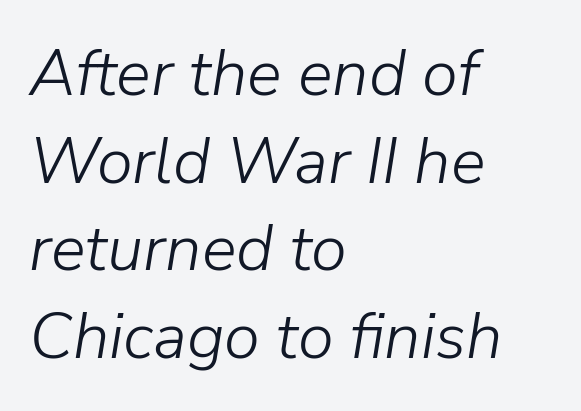
Varying glyph widths throughout — classic text-font behaviour. The vertical gap from one line to the next is medium. The rendering keeps characters at their native spacing. The lettering tilts uniformly, giving the passage an italic look. This rendering uses left alignment, leaving the right contour irregular. The font sits on the lighter half of the weight spectrum, regular included.
